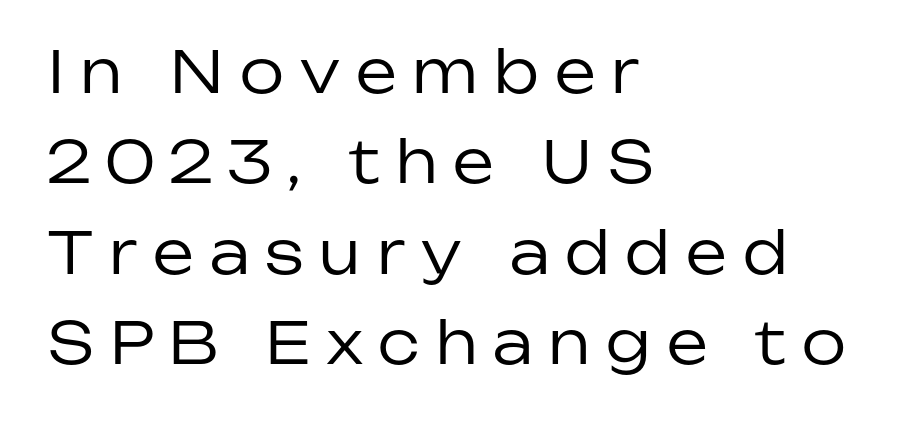
The image shows 58 px regular-weight sans-serif type, upright; set left-aligned, normal line spacing (1.56x), unusually wide letter spacing (+0.28 em), not underlined; low stroke contrast and a medium x-height.
